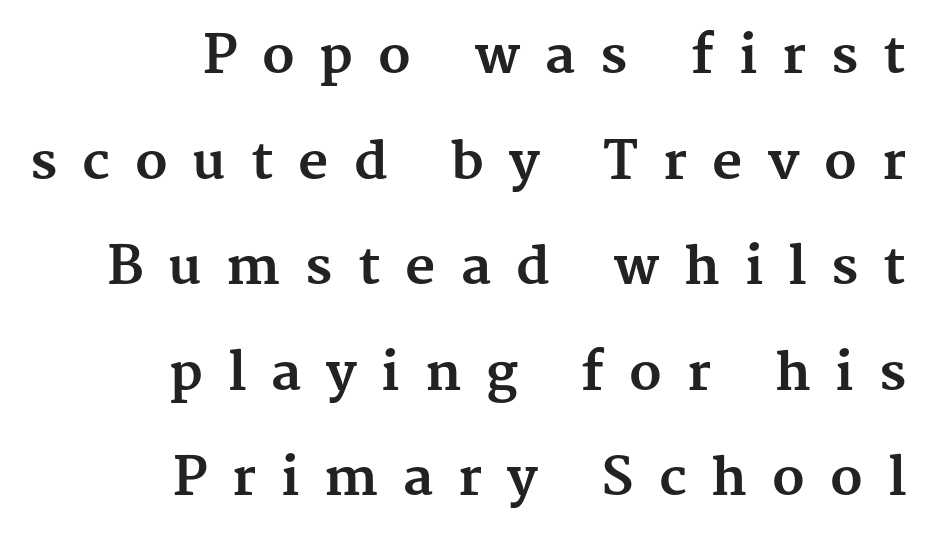
The glyphs in this specimen are seriffed. The designer dialed line spacing up above the default. Spacing between characters has been opened up far beyond the box default. Typeset ragged left — the right edge is the straight one.
